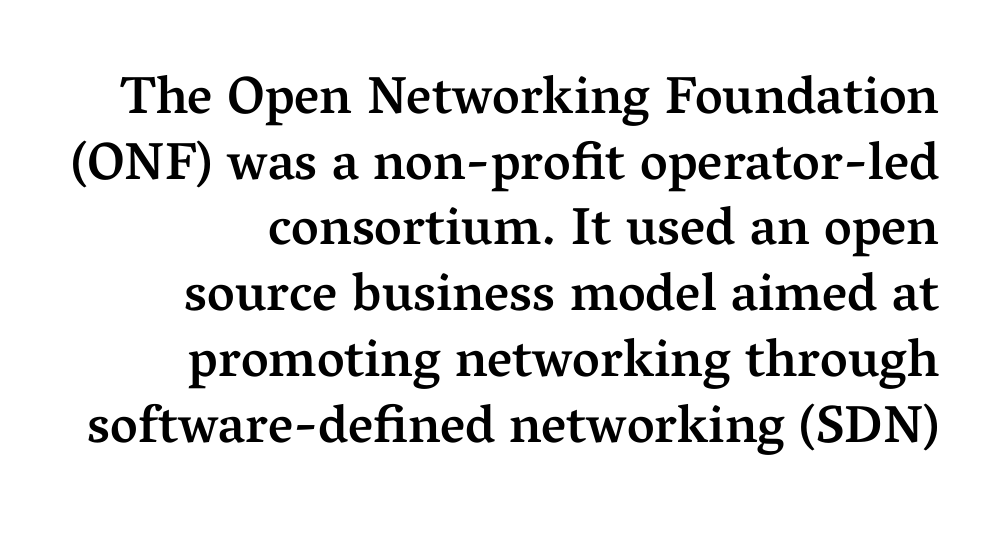
{"serif": "yes", "italic": "no", "bold": "semi", "weight": "semibold", "width": "normal", "stroke_contrast": "medium", "x_height": "medium", "monospaced": "no", "underline": "no", "align": "right", "line_spacing_ratio": 1.24, "letter_spacing": "normal", "letter_spacing_em": 0.0, "glyph_px": 53}
